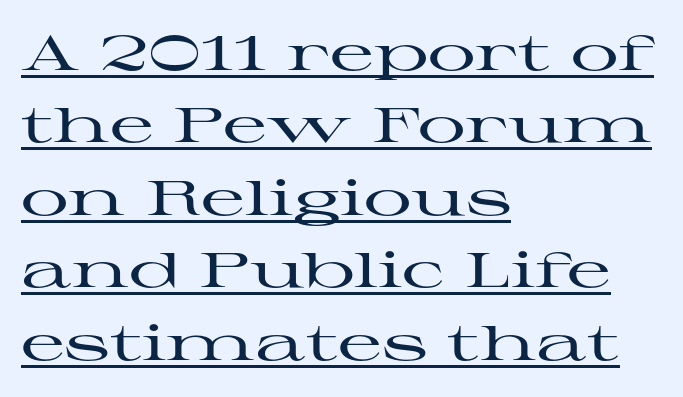
Q: Is the text italic (slanted)? A: No, it is upright.
Q: Is the typeface a serif or a sans-serif typeface? A: Serif.
Q: Is the text underlined? A: Yes.
Q: How is the paragraph aligned? A: Left-aligned.
Q: Is the spacing between letters normal or unusually wide? A: Normal.
Q: Is the spacing between lines tight, normal or loose? A: Normal.
Q: Width (condensed, normal, or wide)? A: Wide.
Q: Stroke contrast? A: High.
Q: x-height? A: Medium.
Q: Monospaced? A: No.
